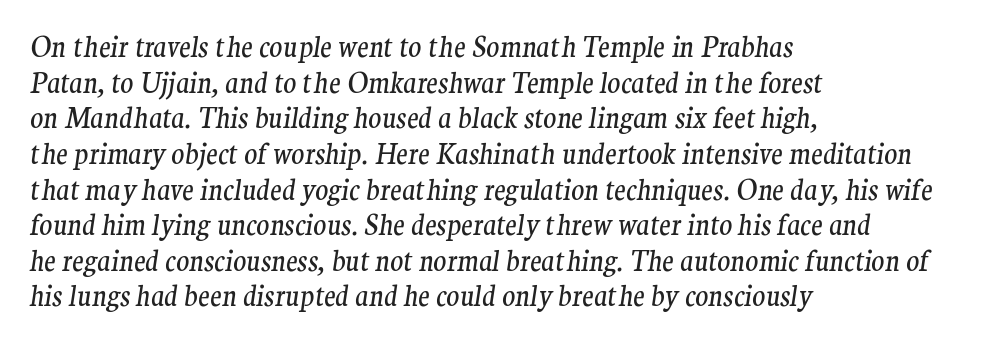
The image shows 27 px text type, italic (leaning right); set left-aligned, normal line spacing (1.32x), normal letter spacing, not underlined.
